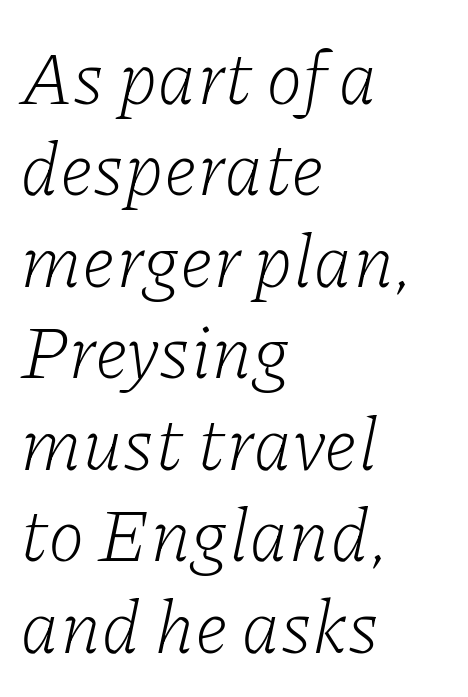
Q: Is the text bold? A: No.
Q: Is the text italic (slanted)? A: Yes, it leans right by about 11 degrees.
Q: Is the typeface a serif or a sans-serif typeface? A: Serif.
Q: Is the text underlined? A: No.
Q: How is the paragraph aligned? A: Left-aligned.
Q: Is the spacing between letters normal or unusually wide? A: Normal.
Q: Width (condensed, normal, or wide)? A: Normal.
Q: Stroke contrast? A: Low.
Q: x-height? A: Medium.
Q: Monospaced? A: No.
